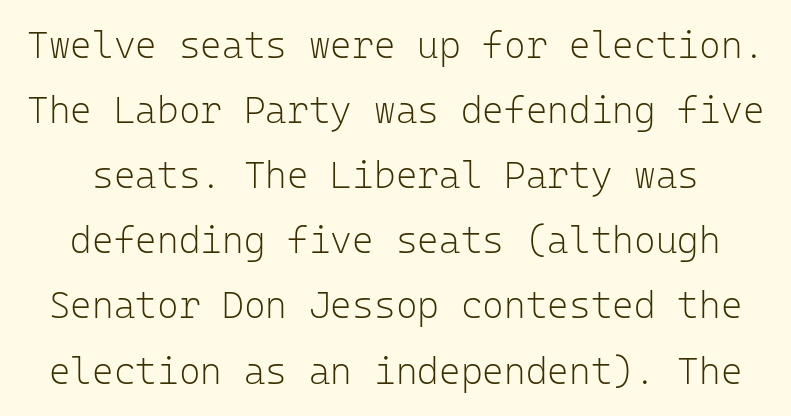
Every character here occupies the same horizontal width, giving the sample a typewriter-like rhythm. The glyphs in this specimen are sans serif. No word sits above an underline. The passage shown is not bold in any degree. Notice how the stems are strictly vertical — no italics here. These lines keep a tight, regular rhythm from letter to letter.
